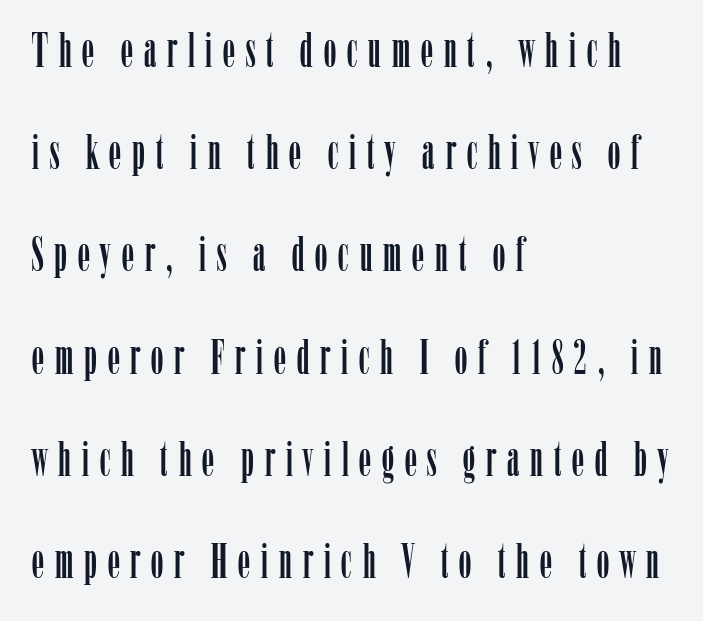
How are the letters spaced? Widely, with obvious added tracking. Rows of type keep a wide berth in the vertical direction. These lines were composed using upright roman letters. The rendering shows small feet on the letterforms — a serif design. Honestly, there is no underline to notice here at all.
